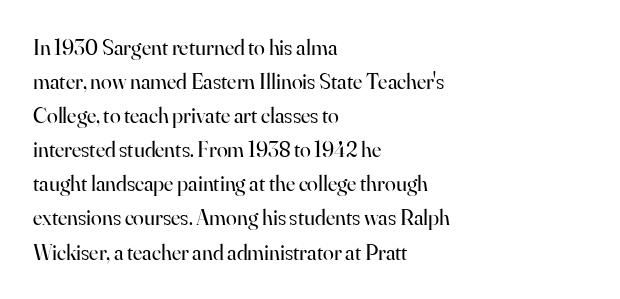
Q: Is the text bold? A: No.
Q: Is the text italic (slanted)? A: No, it is upright.
Q: Is the text underlined? A: No.
Q: How is the paragraph aligned? A: Left-aligned.
Q: Is the spacing between letters normal or unusually wide? A: Normal.
Q: Is the spacing between lines tight, normal or loose? A: Normal.
